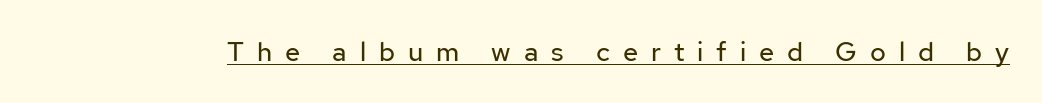
The image shows 27 px text type, upright; set unusually wide letter spacing (+0.48 em), underlined.
